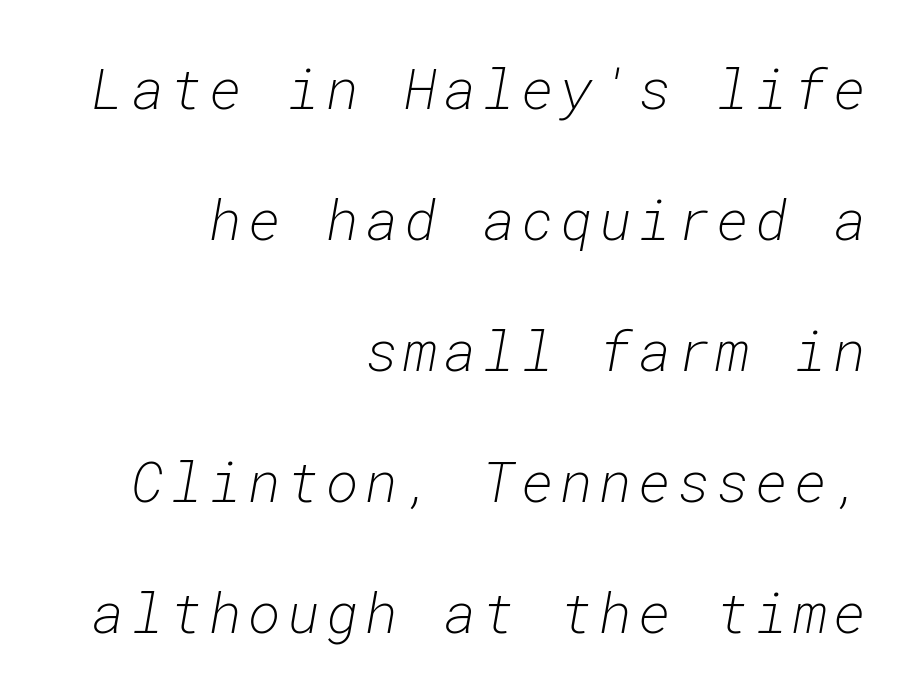
Q: Is the text bold? A: No.
Q: Is the text italic (slanted)? A: Yes, it leans right by about 10 degrees.
Q: Is the text underlined? A: No.
Q: How is the paragraph aligned? A: Right-aligned.
Q: Is the spacing between lines tight, normal or loose? A: Loose.
Q: Width (condensed, normal, or wide)? A: Normal.
Q: Stroke contrast? A: Low.
Q: x-height? A: Medium.
Q: Monospaced? A: Yes.
